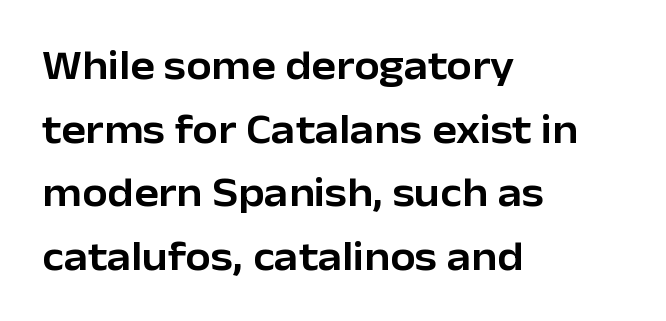
The image shows 41 px sans-serif type, upright; set left-aligned, normal line spacing (1.55x), normal letter spacing, not underlined; low stroke contrast and a medium x-height.
